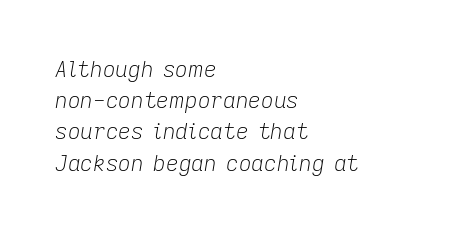
The image shows 22 px text type, italic (leaning right); set left-aligned, normal line spacing (1.42x), normal letter spacing, not underlined.
